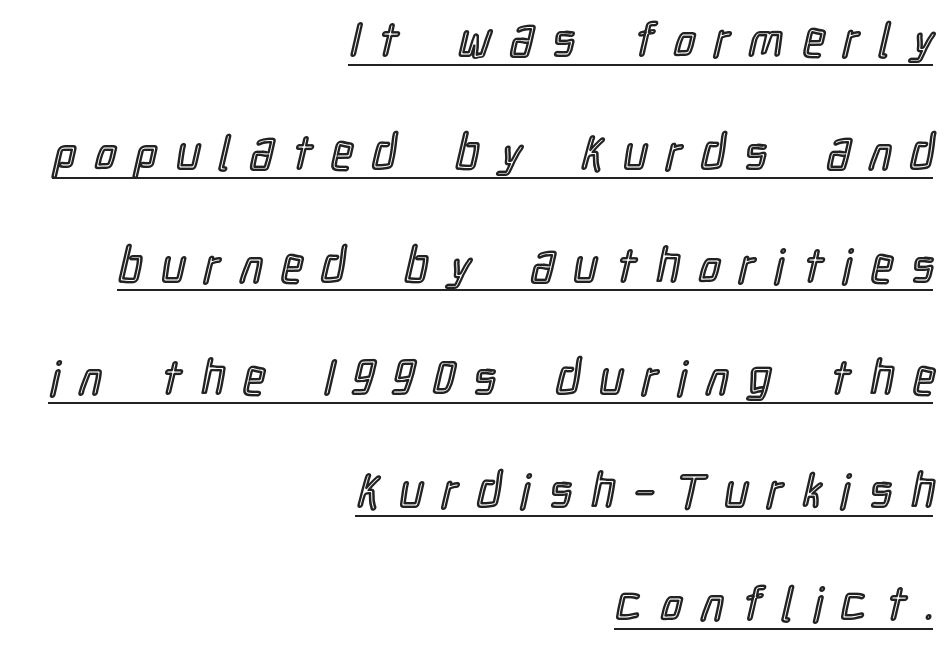
{"width": "condensed", "x_height": "medium", "monospaced": "no", "underline": "yes", "align": "right", "line_spacing": "loose", "line_spacing_ratio": 2.35, "letter_spacing": "wide", "letter_spacing_em": 0.4, "glyph_px": 48}
